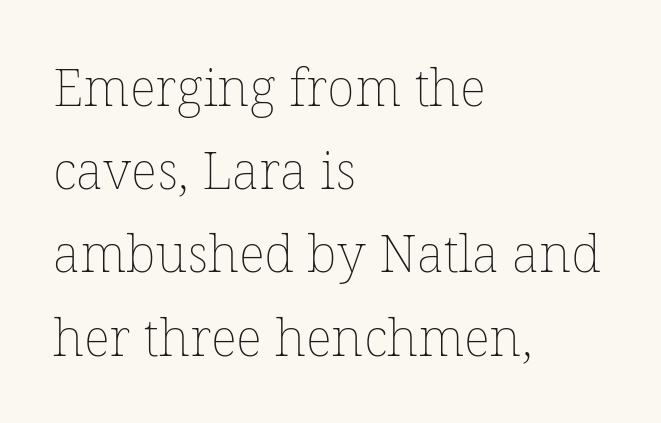
The image shows 52 px thin type, upright; set left-aligned, normal line spacing (1.6x), normal letter spacing, not underlined; low stroke contrast and a medium x-height.
